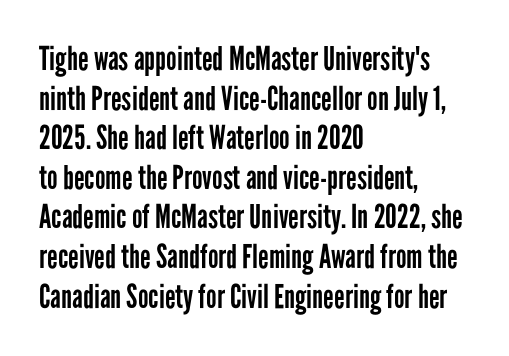
This rendering employs a face without finishing strokes, i.e., a sans-serif. Varying glyph widths throughout — classic text-font behaviour. This reads as an unemphasized weight, regular at the heaviest. Is the letter spacing exaggerated? No — it looks like the ordinary default. Posture: upright roman. Alignment: flush left.
